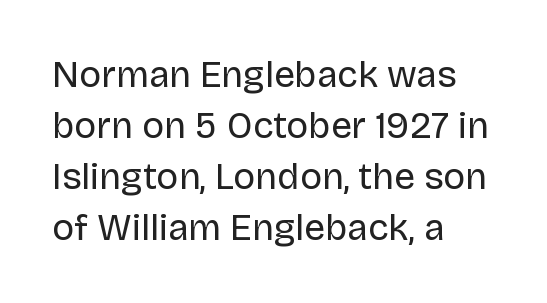
Q: Is the text bold? A: No.
Q: Is the text italic (slanted)? A: No, it is upright.
Q: Is the typeface a serif or a sans-serif typeface? A: Sans-serif.
Q: Is the text underlined? A: No.
Q: How is the paragraph aligned? A: Left-aligned.
Q: Is the spacing between letters normal or unusually wide? A: Normal.
Q: Is the spacing between lines tight, normal or loose? A: Normal.
Q: Width (condensed, normal, or wide)? A: Normal.
Q: Stroke contrast? A: Low.
Q: x-height? A: Large.
Q: Monospaced? A: No.
